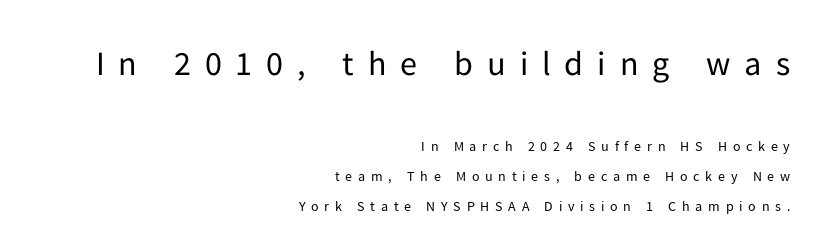
These lines stand farther apart than default settings would place them. Serifs: no, the terminals of the letterforms are clean. Weight: regular or lighter. If you drew a line through each stem, it would be perfectly vertical.
